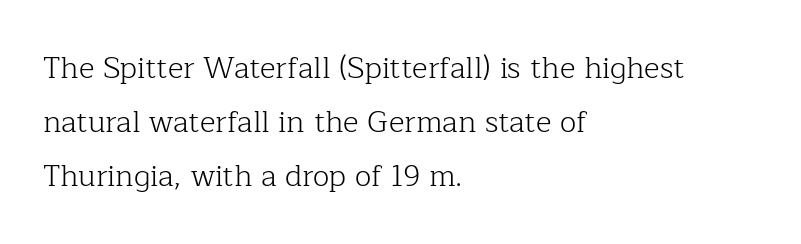
The image shows 30 px light serif type, upright; set left-aligned, line spacing 1.8x, normal letter spacing, not underlined; low stroke contrast and a medium x-height.
